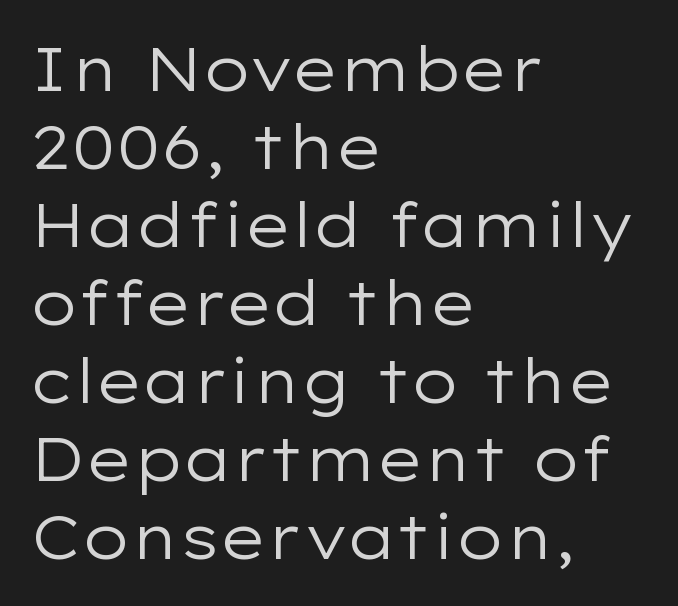
Q: Is the text bold? A: No.
Q: Is the text italic (slanted)? A: No, it is upright.
Q: Is the typeface a serif or a sans-serif typeface? A: Sans-serif.
Q: Is the text underlined? A: No.
Q: How is the paragraph aligned? A: Left-aligned.
Q: Is the spacing between letters normal or unusually wide? A: Normal.
Q: Is the spacing between lines tight, normal or loose? A: Normal.
Q: Width (condensed, normal, or wide)? A: Wide.
Q: Stroke contrast? A: Low.
Q: x-height? A: Medium.
Q: Monospaced? A: No.
